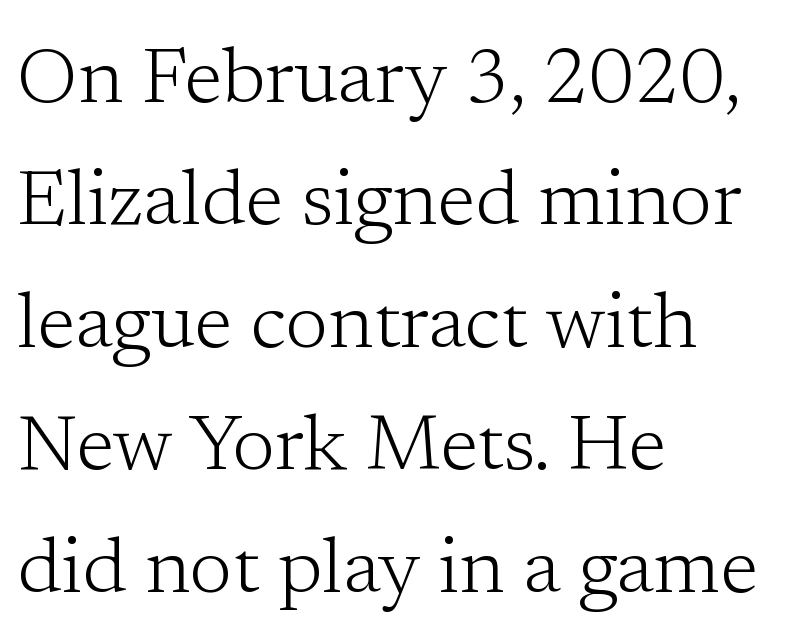
Q: Is the text bold? A: No.
Q: Is the text italic (slanted)? A: No, it is upright.
Q: Is the typeface a serif or a sans-serif typeface? A: Serif.
Q: Is the text underlined? A: No.
Q: How is the paragraph aligned? A: Left-aligned.
Q: Is the spacing between letters normal or unusually wide? A: Normal.
Q: Is the spacing between lines tight, normal or loose? A: Normal.
Q: Width (condensed, normal, or wide)? A: Normal.
Q: Stroke contrast? A: Low.
Q: x-height? A: Medium.
Q: Monospaced? A: No.
